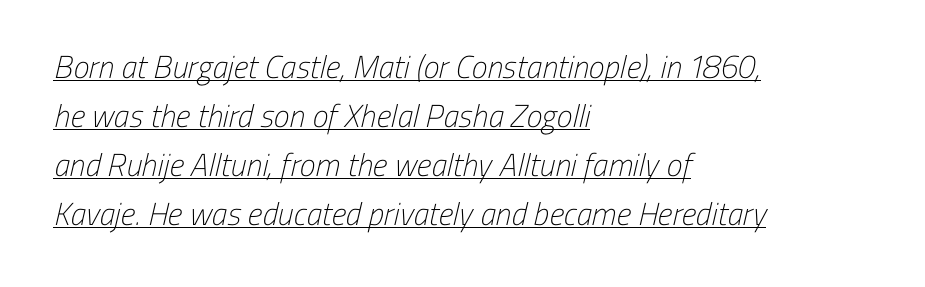
In terms of letterspacing, this is plain default setting. This is underlined copy, the kind a proofreader might mark for attention. No heavy texture on the line: the type isn't bold. Short and long lines alike share a common starting point at left. Here the designer chose a conventional face with non-uniform glyph widths. Normally led — the rows are evenly, conventionally spaced.
